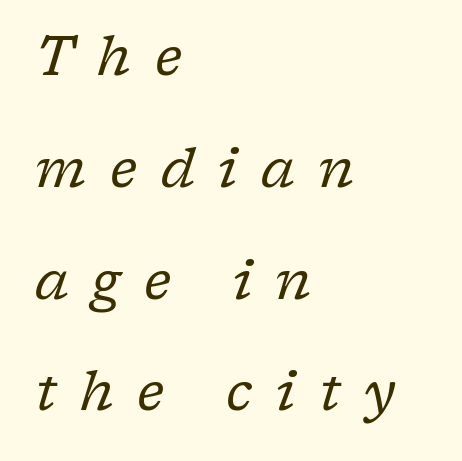
The image shows 54 px regular-weight serif type, italic (leaning right); set left-aligned, loose line spacing (2.07x), unusually wide letter spacing (+0.44 em), not underlined; low stroke contrast and a medium x-height.
